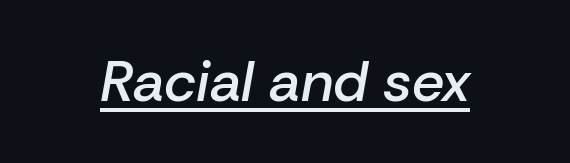
{"italic": "yes", "lean": "right", "slant_degrees": 10, "bold": "semi", "weight": "semibold", "width": "normal", "stroke_contrast": "low", "x_height": "medium", "monospaced": "no", "underline": "yes", "letter_spacing": "normal", "letter_spacing_em": 0.0, "glyph_px": 57}
